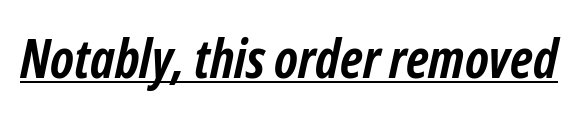
Q: Is the text bold? A: Yes.
Q: Is the text italic (slanted)? A: Yes, it leans right by about 12 degrees.
Q: Is the text underlined? A: Yes.
Q: Is the spacing between letters normal or unusually wide? A: Normal.
Q: Width (condensed, normal, or wide)? A: Condensed.
Q: Stroke contrast? A: Low.
Q: x-height? A: Medium.
Q: Monospaced? A: No.
